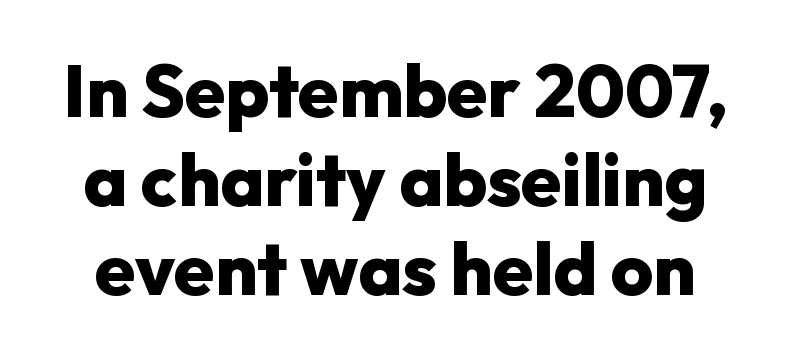
The image shows 73 px heavy sans-serif type, upright; set line spacing 1.22x, normal letter spacing, not underlined; low stroke contrast and a medium x-height.
